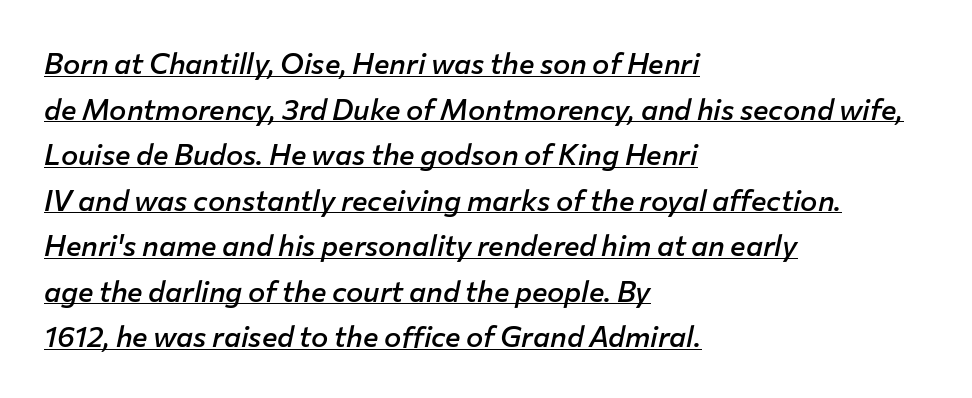
The rendered words wear a rule along their underside. Notice how the passage keeps a crisp vertical edge on the left only. Typesetter's note: demi weight, one step under bold. The passage shown is typed in a proportional face where columns would drift. The rendering keeps characters at their native spacing. Leading: standard.
